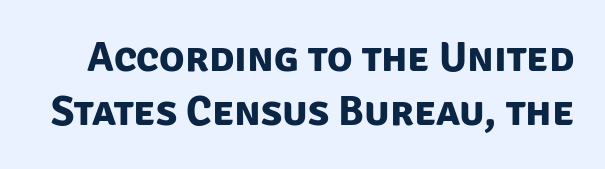
The image shows 42 px bold sans-serif type; set normal line spacing (1.28x), normal letter spacing, not underlined; low stroke contrast and a large x-height.
